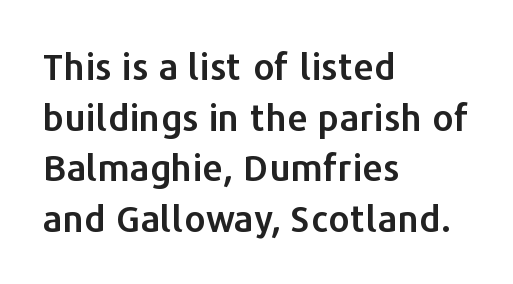
Descender tails drop into unmarked territory. If you drew a ruler down the left edge, every line would touch it. You could not count columns in this text — the font is proportionally spaced. The letters stand upright; this is a roman face.
